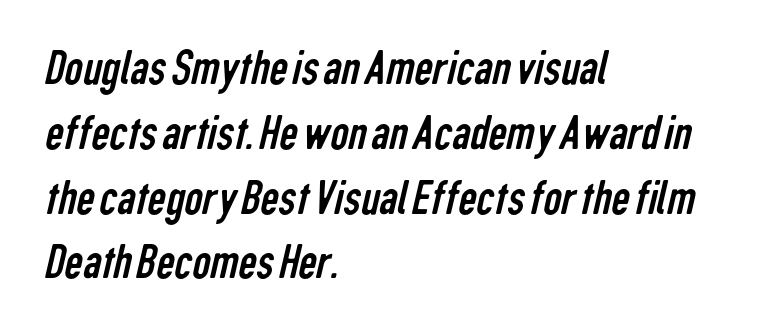
{"serif": "no", "bold": "no", "weight": "regular", "width": "condensed", "stroke_contrast": "low", "x_height": "medium", "monospaced": "no", "underline": "no", "align": "left", "line_spacing": "normal", "line_spacing_ratio": 1.27, "letter_spacing": "normal", "letter_spacing_em": 0.0, "glyph_px": 51}
